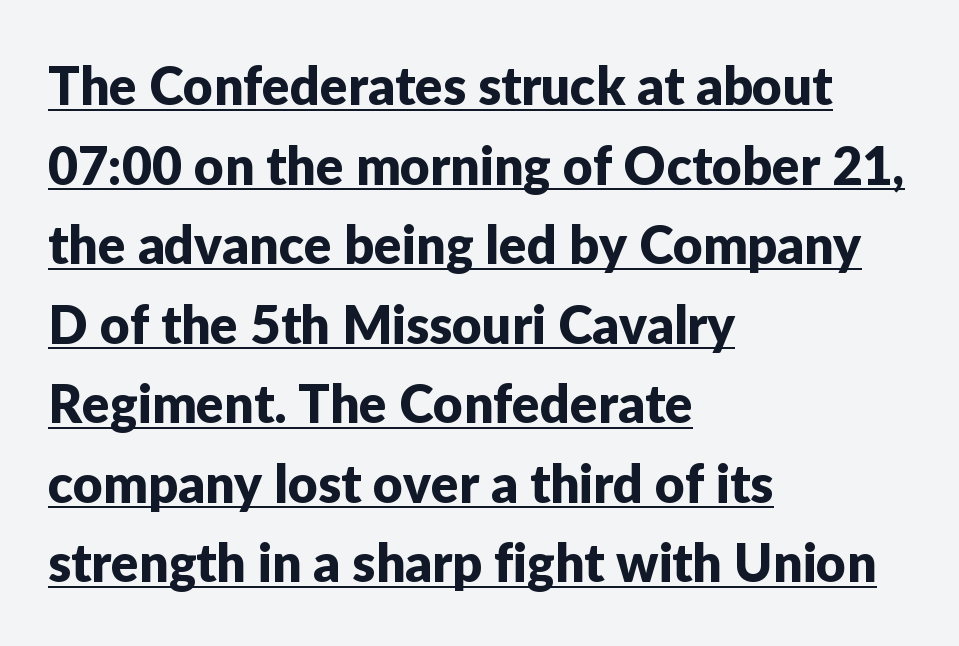
{"serif": "no", "italic": "no", "width": "normal", "stroke_contrast": "low", "x_height": "medium", "monospaced": "no", "underline": "yes", "align": "left", "line_spacing": "normal", "line_spacing_ratio": 1.53, "letter_spacing": "normal", "letter_spacing_em": 0.0, "glyph_px": 52}
